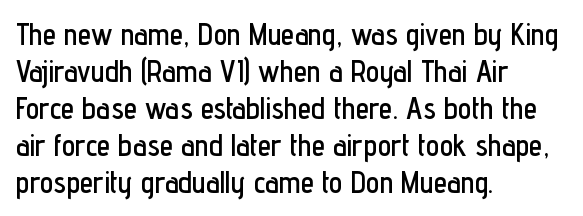
{"serif": "no", "italic": "no", "width": "condensed", "stroke_contrast": "low", "x_height": "medium", "monospaced": "no", "underline": "no", "align": "left", "line_spacing_ratio": 1.23, "letter_spacing": "normal", "letter_spacing_em": 0.0, "glyph_px": 30}
